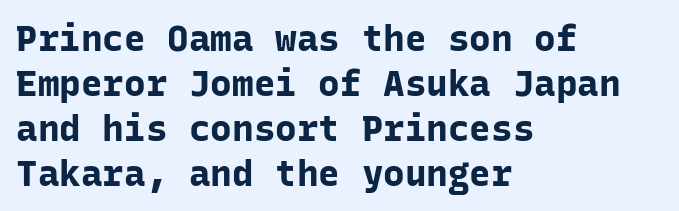
Q: Is the text bold? A: Yes.
Q: Is the text italic (slanted)? A: No, it is upright.
Q: Is the typeface a serif or a sans-serif typeface? A: Sans-serif.
Q: Is the text underlined? A: No.
Q: How is the paragraph aligned? A: Left-aligned.
Q: Is the spacing between letters normal or unusually wide? A: Normal.
Q: Is the spacing between lines tight, normal or loose? A: Normal.
Q: Width (condensed, normal, or wide)? A: Normal.
Q: Stroke contrast? A: Low.
Q: x-height? A: Medium.
Q: Monospaced? A: Yes.
